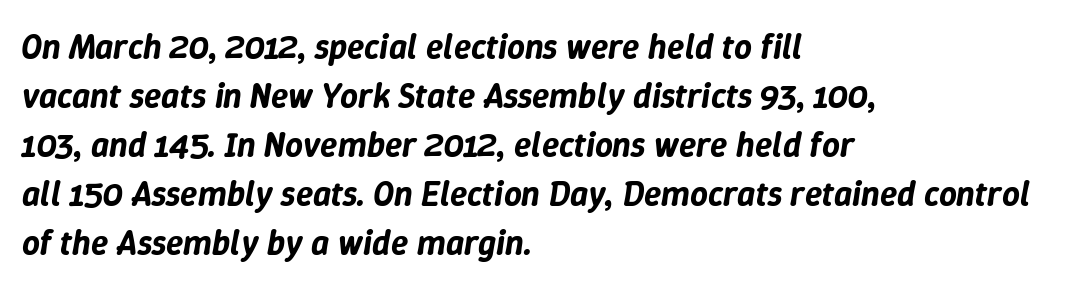
{"italic": "yes", "lean": "right", "slant_degrees": 9, "width": "normal", "stroke_contrast": "low", "x_height": "medium", "monospaced": "no", "underline": "no", "align": "left", "line_spacing": "normal", "line_spacing_ratio": 1.4, "letter_spacing": "normal", "letter_spacing_em": 0.0, "glyph_px": 35}
